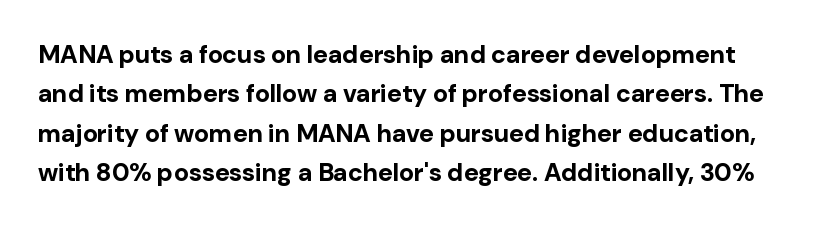
{"italic": "no", "bold": "yes", "underline": "no", "line_spacing": "normal", "line_spacing_ratio": 1.58, "letter_spacing": "normal", "letter_spacing_em": 0.0, "glyph_px": 25}
